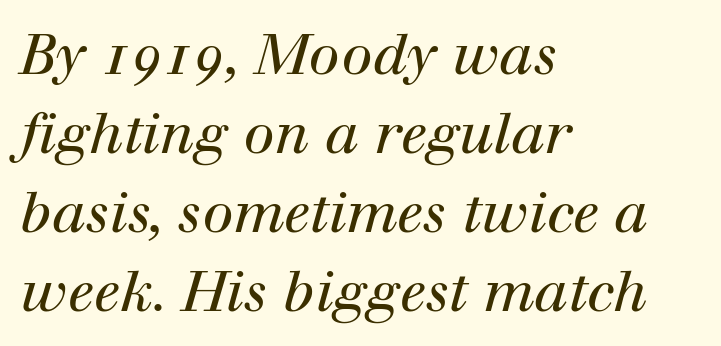
All the whitespace from short lines collects on the right. A normal amount of white space separates one row of letters from the next. The passage shown has conventional tracking throughout. The font is comparable to plain body text, perhaps lighter.
